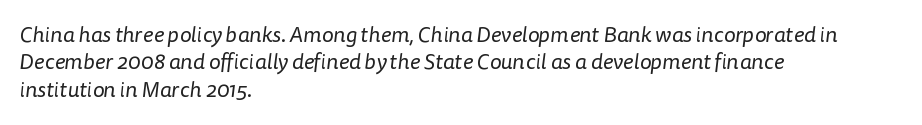
{"bold": "no", "underline": "no", "align": "left", "line_spacing": "normal", "line_spacing_ratio": 1.25, "letter_spacing": "normal", "letter_spacing_em": 0.0, "glyph_px": 22}
